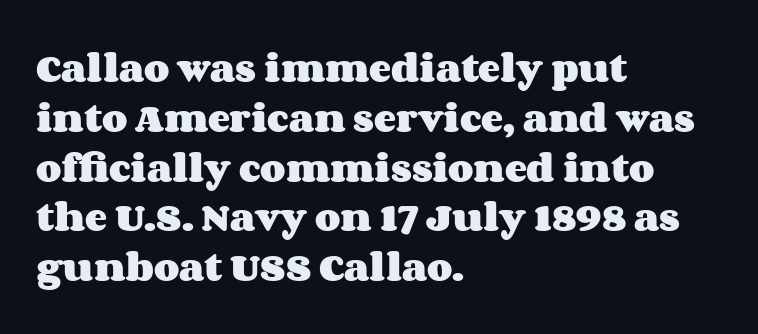
Lines of text with bare space underneath. Each glyph is drawn with heavy, bold strokes. Nope, not italic — everything's standing straight. The passage shown is typed in a proportional face where columns would drift. The letters sit at their default tracking, neither squeezed nor spread.
